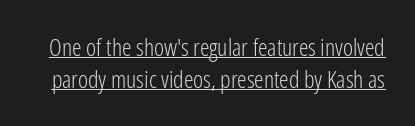
The image shows 24 px text type, upright; set normal line spacing (1.32x), normal letter spacing, underlined.
